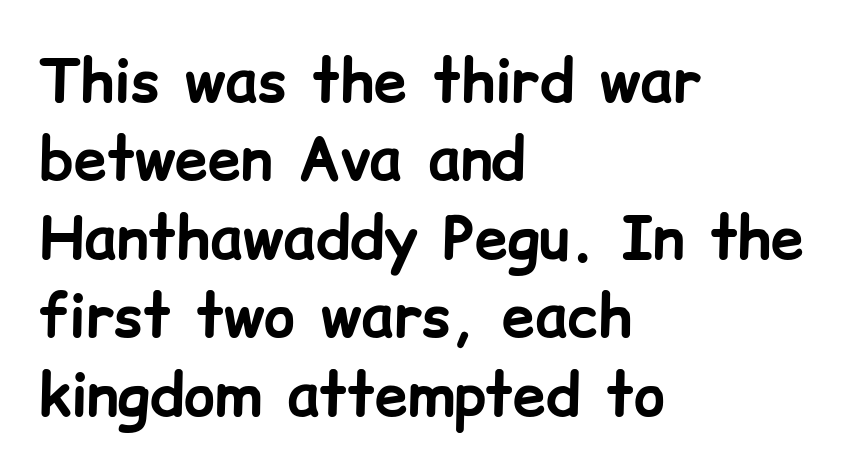
Q: Is the text bold? A: Yes.
Q: Is the text italic (slanted)? A: No, it is upright.
Q: Is the typeface a serif or a sans-serif typeface? A: Sans-serif.
Q: Is the text underlined? A: No.
Q: How is the paragraph aligned? A: Left-aligned.
Q: Is the spacing between letters normal or unusually wide? A: Normal.
Q: Is the spacing between lines tight, normal or loose? A: Normal.
Q: Width (condensed, normal, or wide)? A: Normal.
Q: Stroke contrast? A: Low.
Q: x-height? A: Medium.
Q: Monospaced? A: No.
